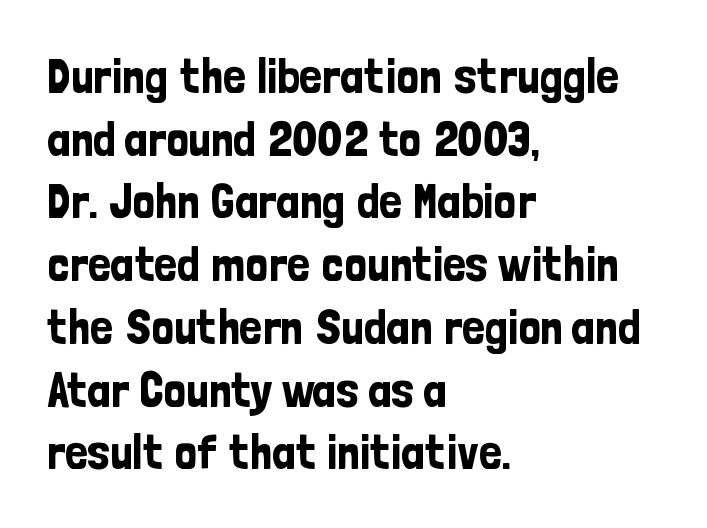
{"serif": "no", "italic": "no", "width": "condensed", "stroke_contrast": "low", "x_height": "medium", "monospaced": "no", "underline": "no", "align": "left", "line_spacing": "normal", "line_spacing_ratio": 1.28, "letter_spacing": "normal", "letter_spacing_em": 0.0, "glyph_px": 49}
